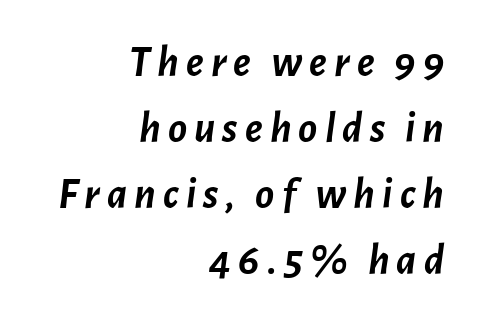
Q: Is the text bold? A: Yes.
Q: Is the text italic (slanted)? A: Yes, it leans right by about 7 degrees.
Q: Is the text underlined? A: No.
Q: How is the paragraph aligned? A: Right-aligned.
Q: Is the spacing between lines tight, normal or loose? A: Normal.
Q: Width (condensed, normal, or wide)? A: Normal.
Q: Stroke contrast? A: Low.
Q: x-height? A: Medium.
Q: Monospaced? A: No.
